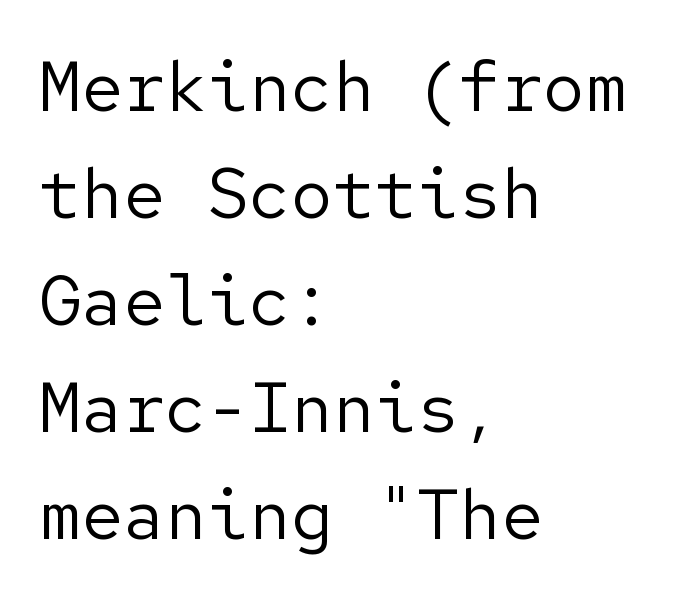
The image shows 70 px regular-weight sans-serif type, upright; set left-aligned, normal line spacing (1.53x), normal letter spacing, not underlined; low stroke contrast and a medium x-height.
